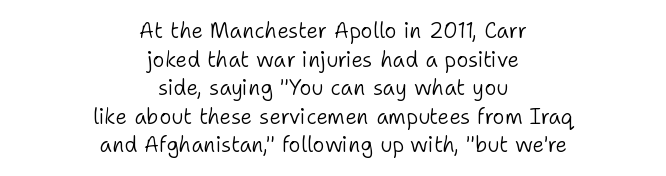
Q: Is the text bold? A: No.
Q: Is the text italic (slanted)? A: No, it is upright.
Q: Is the text underlined? A: No.
Q: How is the paragraph aligned? A: Centered.
Q: Is the spacing between letters normal or unusually wide? A: Normal.
Q: Is the spacing between lines tight, normal or loose? A: Normal.
